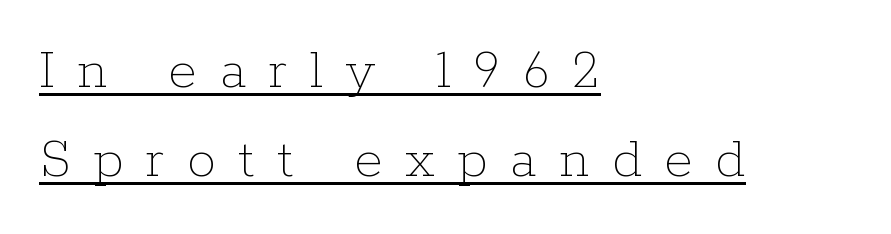
On a weight scale, this lands at 450 or below. This sample has the flowing, uneven cadence of proportional lettering. A roman cut, with each character standing at attention. Is the block centered? No — it sits flush against the left margin.
